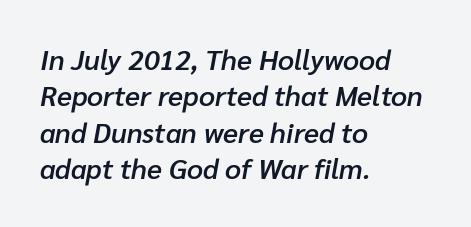
{"italic": "yes", "lean": "right", "slant_degrees": 10, "bold": "semi", "weight": "semibold", "width": "normal", "stroke_contrast": "low", "x_height": "medium", "monospaced": "no", "underline": "no", "align": "left", "line_spacing": "normal", "line_spacing_ratio": 1.3, "letter_spacing": "normal", "letter_spacing_em": 0.0, "glyph_px": 28}
